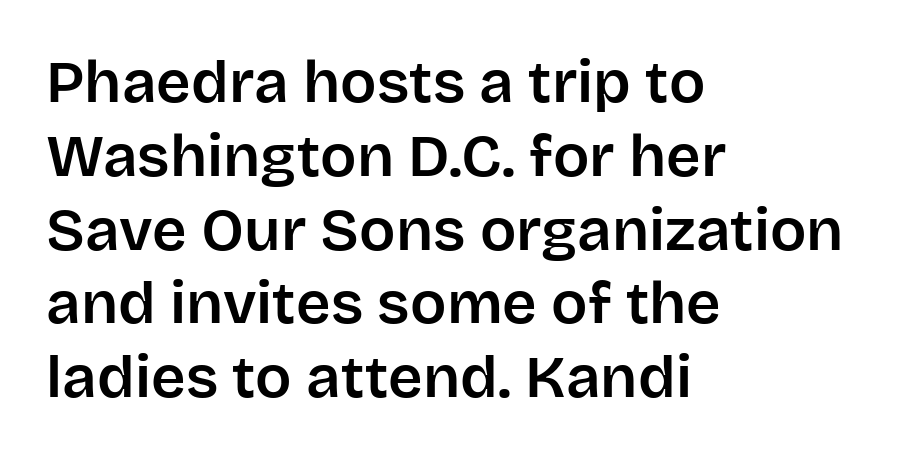
Where is the straight margin? On the left. To sum up the face: it is a sans, with no serifs. How are the letters spaced? Ordinarily, with no added tracking. No word sits above an underline. Proportional: the letters do not fall into vertical columns.
